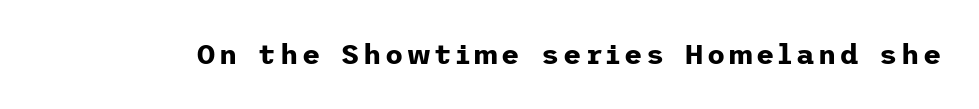
Q: Is the text bold? A: Yes.
Q: Is the text italic (slanted)? A: No, it is upright.
Q: Is the typeface a serif or a sans-serif typeface? A: Sans-serif.
Q: Is the text underlined? A: No.
Q: Width (condensed, normal, or wide)? A: Normal.
Q: Stroke contrast? A: Low.
Q: x-height? A: Medium.
